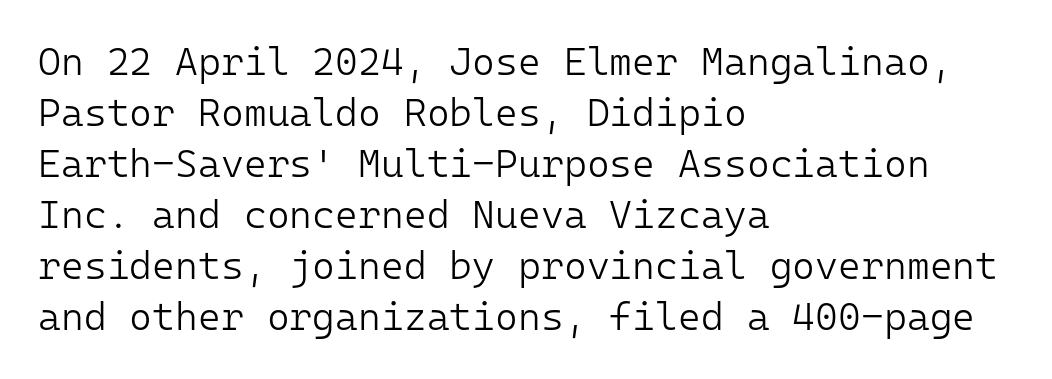
The image shows 39 px light sans-serif type, upright, monospaced; set left-aligned, normal line spacing (1.31x), normal letter spacing, not underlined; low stroke contrast and a medium x-height.
